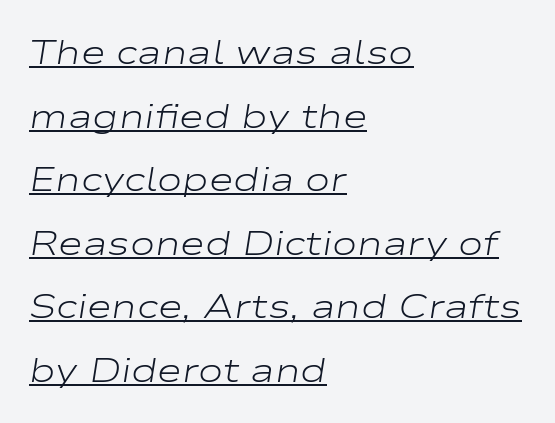
Q: Is the text bold? A: No.
Q: Is the text italic (slanted)? A: Yes, it leans right by about 9 degrees.
Q: Is the text underlined? A: Yes.
Q: How is the paragraph aligned? A: Left-aligned.
Q: Is the spacing between letters normal or unusually wide? A: Normal.
Q: Width (condensed, normal, or wide)? A: Wide.
Q: Stroke contrast? A: Low.
Q: x-height? A: Medium.
Q: Monospaced? A: No.
